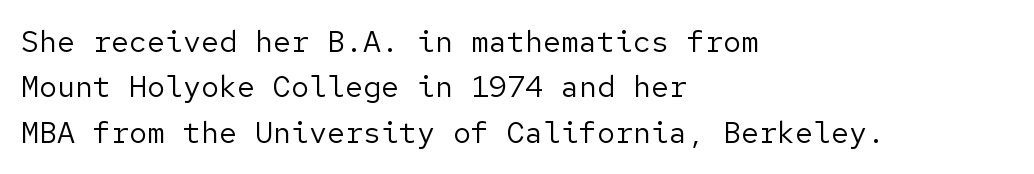
{"serif": "no", "italic": "no", "bold": "no", "weight": "regular", "width": "normal", "stroke_contrast": "low", "x_height": "medium", "underline": "no", "align": "left", "line_spacing": "normal", "line_spacing_ratio": 1.51, "letter_spacing": "normal", "letter_spacing_em": 0.0, "glyph_px": 30}
